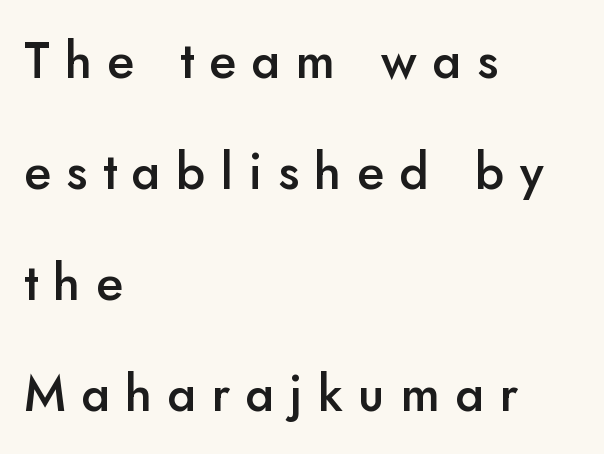
{"serif": "no", "italic": "no", "bold": "semi", "weight": "semibold", "width": "normal", "stroke_contrast": "low", "x_height": "small", "monospaced": "no", "underline": "no", "align": "left", "line_spacing": "loose", "line_spacing_ratio": 2.22, "letter_spacing": "wide", "letter_spacing_em": 0.31, "glyph_px": 50}
